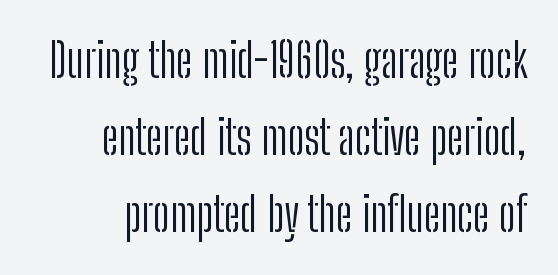
Q: Is the text bold? A: No.
Q: Is the text italic (slanted)? A: No, it is upright.
Q: Is the typeface a serif or a sans-serif typeface? A: Sans-serif.
Q: Is the text underlined? A: No.
Q: Is the spacing between letters normal or unusually wide? A: Normal.
Q: Is the spacing between lines tight, normal or loose? A: Normal.
Q: Width (condensed, normal, or wide)? A: Condensed.
Q: Stroke contrast? A: Low.
Q: x-height? A: Medium.
Q: Monospaced? A: No.
